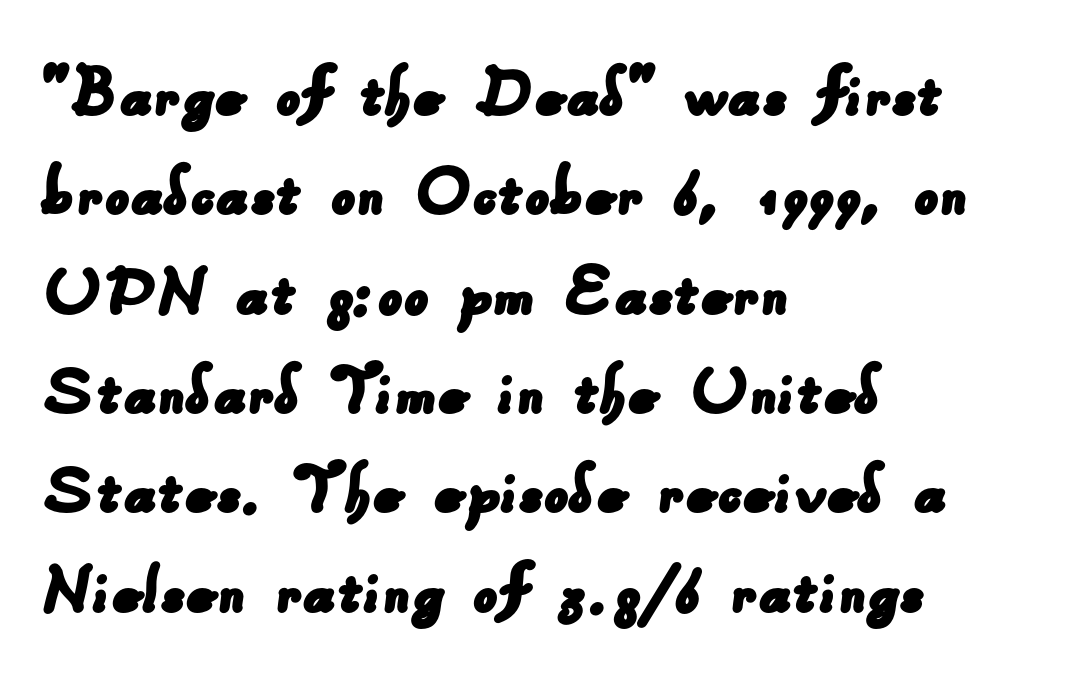
Q: Is the typeface a serif or a sans-serif typeface? A: Sans-serif.
Q: Is the text underlined? A: No.
Q: How is the paragraph aligned? A: Left-aligned.
Q: Is the spacing between letters normal or unusually wide? A: Normal.
Q: Is the spacing between lines tight, normal or loose? A: Normal.
Q: Width (condensed, normal, or wide)? A: Normal.
Q: Stroke contrast? A: Low.
Q: x-height? A: Small.
Q: Monospaced? A: No.
